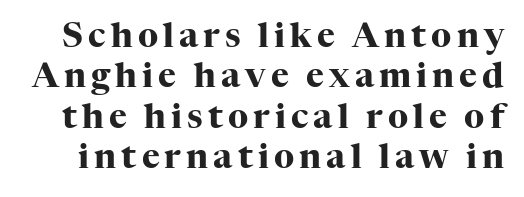
Nope, not italic — everything's standing straight. A clean baseline with only descenders dipping below it. Old-style or modern, the face here clearly has serifs. These lines are rendered in a variable-pitch font. Weight: bold.
